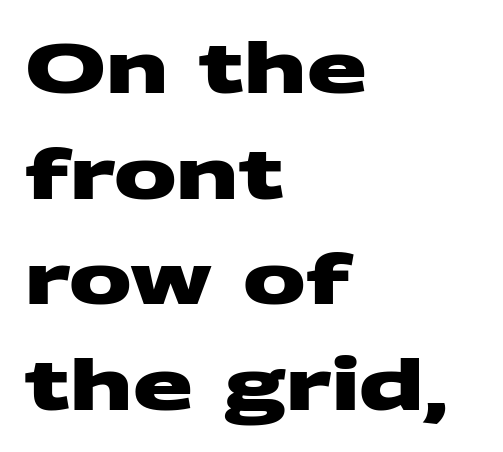
Check under the words: just untouched page. Observe the ordinary spacing: letters are neighbours, not strangers. A typesetter would call this leading conventional body-copy spacing. These words are printed bold, with thick strokes throughout. The paragraph has a hard left edge and a soft right edge.
